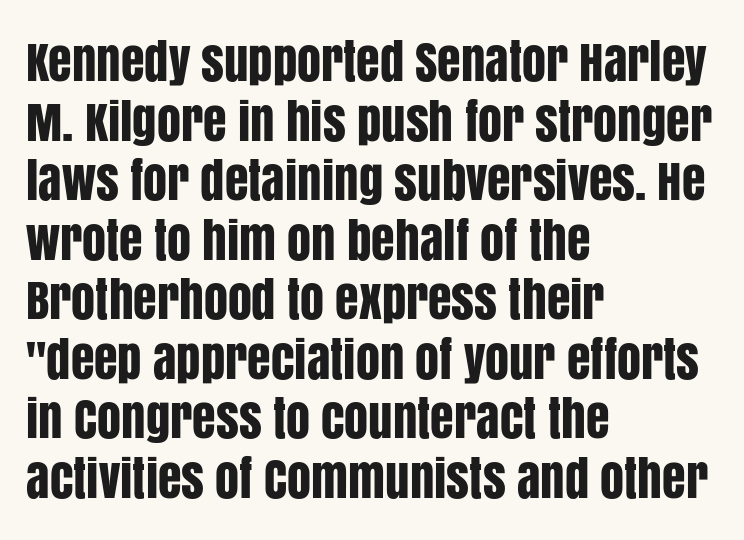
Q: Is the text italic (slanted)? A: No, it is upright.
Q: Is the typeface a serif or a sans-serif typeface? A: Sans-serif.
Q: Is the text underlined? A: No.
Q: How is the paragraph aligned? A: Left-aligned.
Q: Is the spacing between letters normal or unusually wide? A: Normal.
Q: Width (condensed, normal, or wide)? A: Condensed.
Q: Stroke contrast? A: Low.
Q: x-height? A: Large.
Q: Monospaced? A: No.
